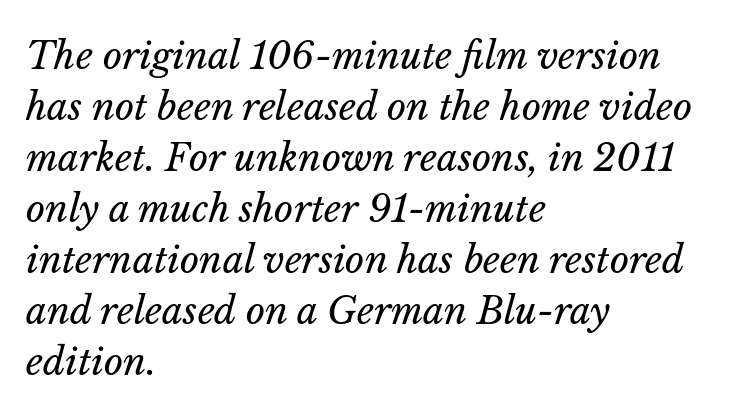
{"italic": "yes", "lean": "right", "slant_degrees": 14, "bold": "no", "weight": "regular", "width": "normal", "stroke_contrast": "low", "x_height": "medium", "monospaced": "no", "underline": "no", "align": "left", "line_spacing": "normal", "line_spacing_ratio": 1.38, "letter_spacing": "normal", "letter_spacing_em": 0.0, "glyph_px": 37}
